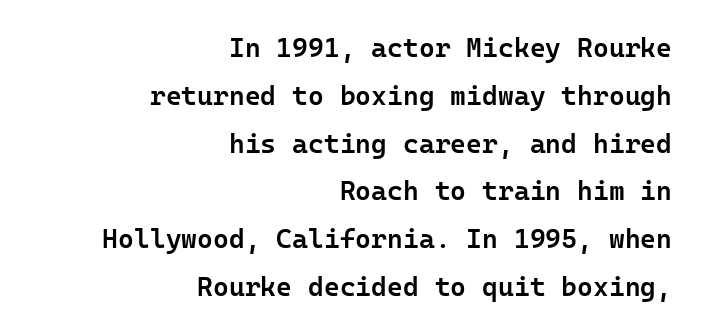
The image shows 27 px text type, upright; set right-aligned, line spacing 1.77x, normal letter spacing, not underlined.
